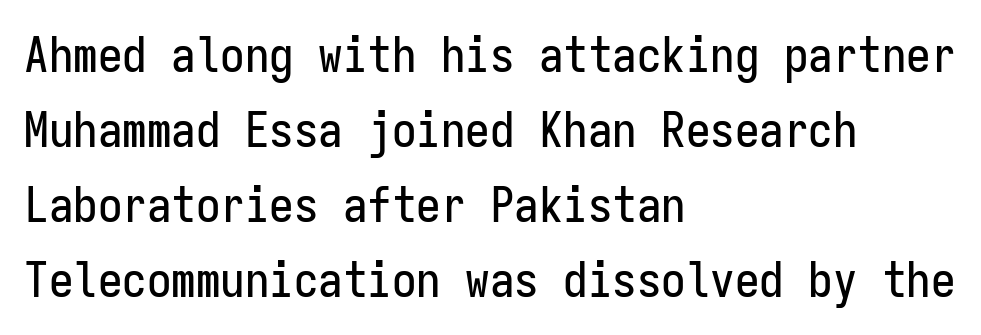
The image shows 49 px condensed sans-serif type, upright, monospaced; set left-aligned, normal line spacing (1.53x), normal letter spacing, not underlined; low stroke contrast and a medium x-height.
